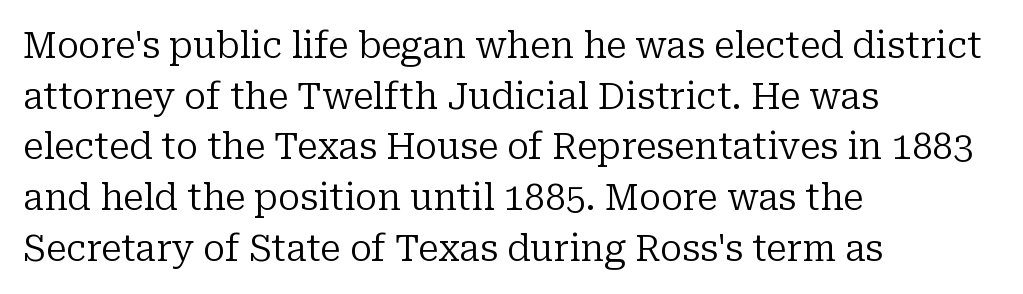
Q: Is the text bold? A: No.
Q: Is the text italic (slanted)? A: No, it is upright.
Q: Is the typeface a serif or a sans-serif typeface? A: Serif.
Q: Is the text underlined? A: No.
Q: How is the paragraph aligned? A: Left-aligned.
Q: Is the spacing between letters normal or unusually wide? A: Normal.
Q: Is the spacing between lines tight, normal or loose? A: Normal.
Q: Width (condensed, normal, or wide)? A: Normal.
Q: Stroke contrast? A: Low.
Q: x-height? A: Medium.
Q: Monospaced? A: No.
